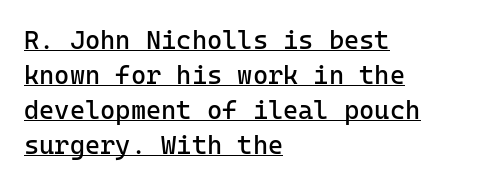
If you measured baseline to baseline, you'd find a middling distance. A continuous stroke trails under the words, as in a hyperlink. This rendering uses left alignment, leaving the right contour irregular. Posture: upright roman. This reads as an unemphasized weight, regular at the heaviest.
